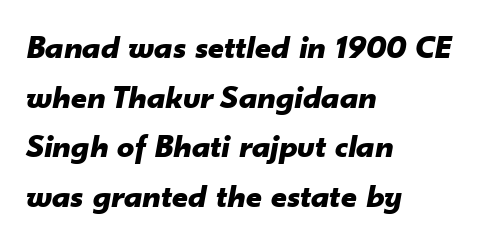
Bold? Absolutely — the strokes are thick and heavy. Regarding leading, the lines here are spaced in the standard way. In terms of posture, this sample is oblique. Nothing unusual about the tracking: characters are spaced as the font intends. Horizontally, the lines are justified to the leading edge only.
